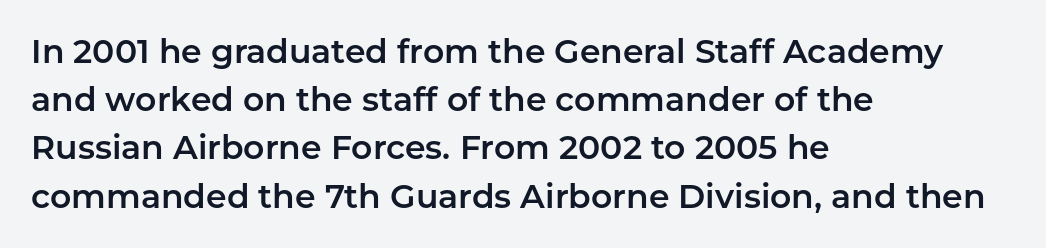
Q: Is the text italic (slanted)? A: No, it is upright.
Q: Is the typeface a serif or a sans-serif typeface? A: Sans-serif.
Q: Is the text underlined? A: No.
Q: How is the paragraph aligned? A: Left-aligned.
Q: Is the spacing between letters normal or unusually wide? A: Normal.
Q: Is the spacing between lines tight, normal or loose? A: Normal.
Q: Width (condensed, normal, or wide)? A: Normal.
Q: Stroke contrast? A: Low.
Q: x-height? A: Medium.
Q: Monospaced? A: No.
